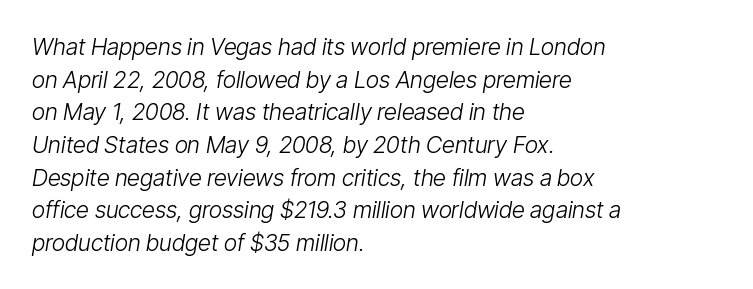
Q: Is the text bold? A: No.
Q: Is the text italic (slanted)? A: Yes, it leans right by about 9 degrees.
Q: Is the text underlined? A: No.
Q: How is the paragraph aligned? A: Left-aligned.
Q: Is the spacing between letters normal or unusually wide? A: Normal.
Q: Is the spacing between lines tight, normal or loose? A: Normal.
